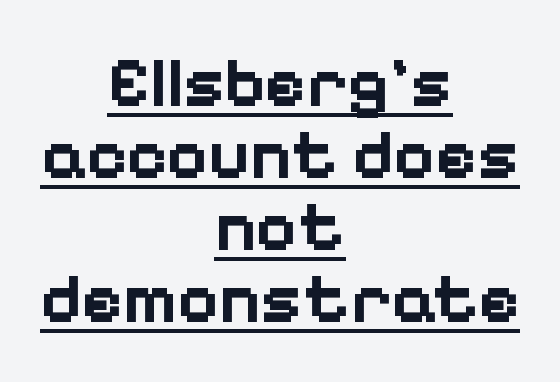
{"serif": "no", "italic": "no", "bold": "yes", "weight": "bold", "width": "normal", "stroke_contrast": "low", "x_height": "medium", "monospaced": "no", "underline": "yes", "align": "center", "line_spacing": "tight", "line_spacing_ratio": 1.03, "letter_spacing": "normal", "letter_spacing_em": 0.0, "glyph_px": 70}
